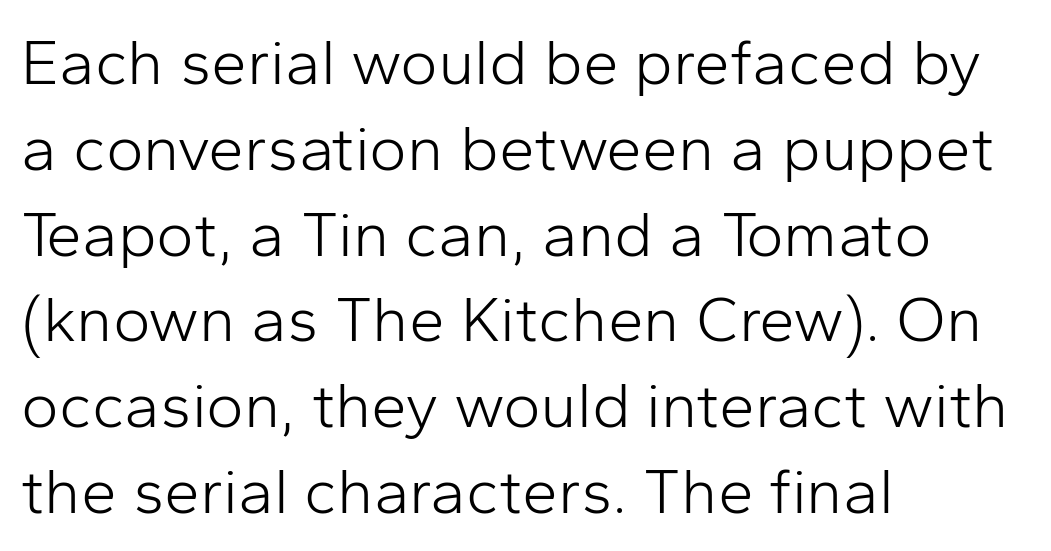
The image shows 64 px light sans-serif type, upright; set left-aligned, normal line spacing (1.34x), normal letter spacing, not underlined; low stroke contrast and a medium x-height.
